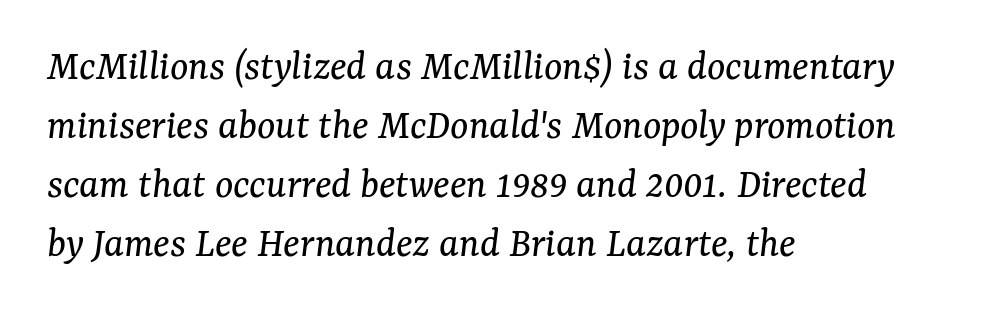
Q: Is the text bold? A: No.
Q: Is the text italic (slanted)? A: Yes, it leans right by about 7 degrees.
Q: Is the typeface a serif or a sans-serif typeface? A: Serif.
Q: Is the text underlined? A: No.
Q: How is the paragraph aligned? A: Left-aligned.
Q: Is the spacing between letters normal or unusually wide? A: Normal.
Q: Is the spacing between lines tight, normal or loose? A: Normal.
Q: Width (condensed, normal, or wide)? A: Normal.
Q: Stroke contrast? A: Medium.
Q: x-height? A: Medium.
Q: Monospaced? A: No.
